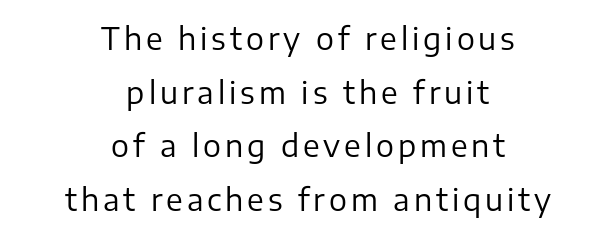
The image shows 30 px regular-weight sans-serif type, upright; set centered, line spacing 1.79x, not underlined; low stroke contrast and a medium x-height.
